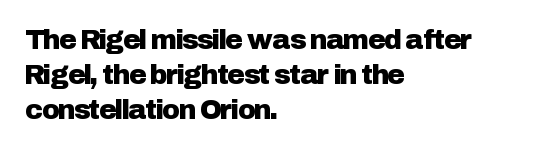
The image shows 27 px text type, upright; set left-aligned, normal line spacing (1.3x), normal letter spacing, not underlined.
